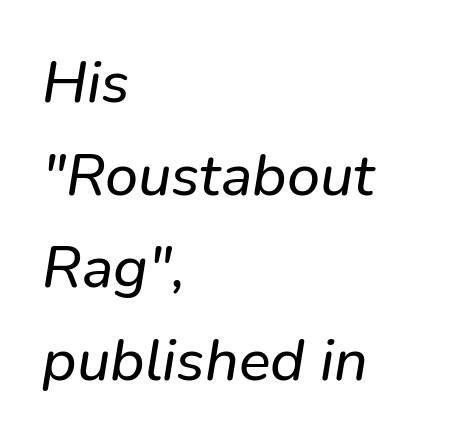
{"serif": "no", "width": "normal", "stroke_contrast": "low", "x_height": "medium", "monospaced": "no", "underline": "no", "align": "left", "line_spacing": "normal", "line_spacing_ratio": 1.57, "letter_spacing": "normal", "letter_spacing_em": 0.0, "glyph_px": 59}
